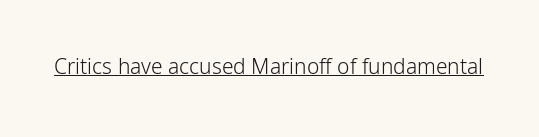
Q: Is the text bold? A: No.
Q: Is the text italic (slanted)? A: No, it is upright.
Q: Is the text underlined? A: Yes.
Q: Is the spacing between letters normal or unusually wide? A: Normal.
